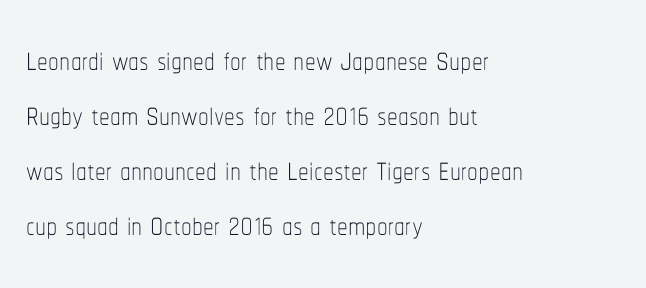
This rendering uses left alignment, leaving the right contour irregular. The gaps between neighbouring characters are ordinary and unremarkable. Spacing verdict: proportional, widths tailored to each character. Normally led — the rows are evenly, conventionally spaced. Italic: no, the glyphs are upright roman. A light-to-regular cut is what we see here.
